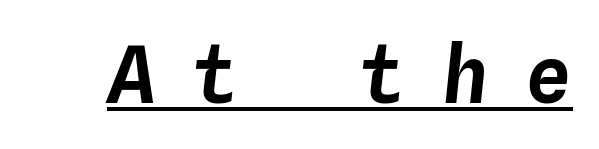
Q: Is the text italic (slanted)? A: Yes, it leans right by about 4 degrees.
Q: Is the text underlined? A: Yes.
Q: Is the spacing between letters normal or unusually wide? A: Unusually wide.
Q: Width (condensed, normal, or wide)? A: Normal.
Q: Stroke contrast? A: Low.
Q: x-height? A: Medium.
Q: Monospaced? A: Yes.
